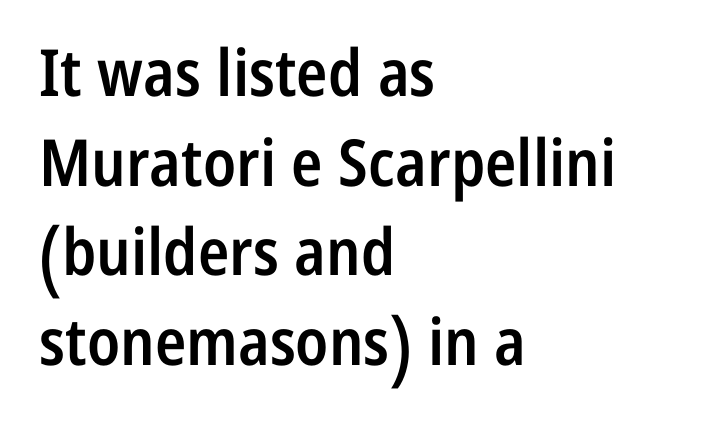
The image shows 65 px semibold, condensed sans-serif type, upright; set left-aligned, normal line spacing (1.38x), normal letter spacing, not underlined; low stroke contrast and a medium x-height.
